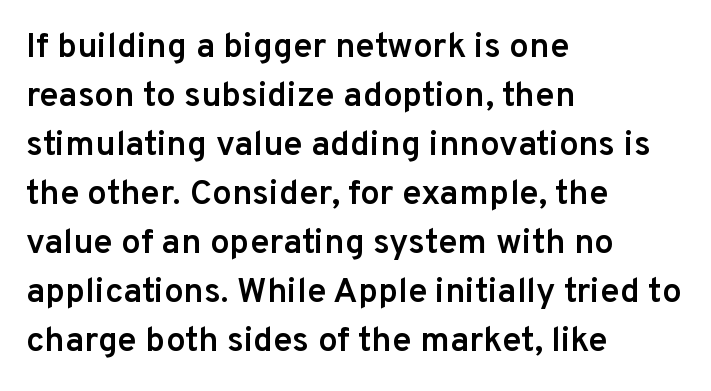
The image shows 35 px semibold sans-serif type, upright; set left-aligned, normal line spacing (1.4x), normal letter spacing, not underlined; low stroke contrast and a medium x-height.
